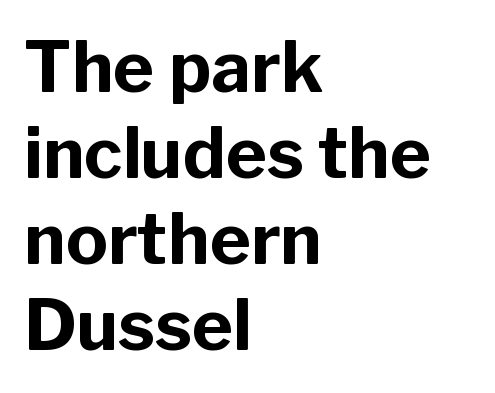
{"serif": "no", "italic": "no", "bold": "yes", "weight": "bold", "width": "normal", "stroke_contrast": "low", "x_height": "medium", "monospaced": "no", "underline": "no", "align": "left", "line_spacing_ratio": 1.23, "letter_spacing": "normal", "letter_spacing_em": 0.0, "glyph_px": 70}
